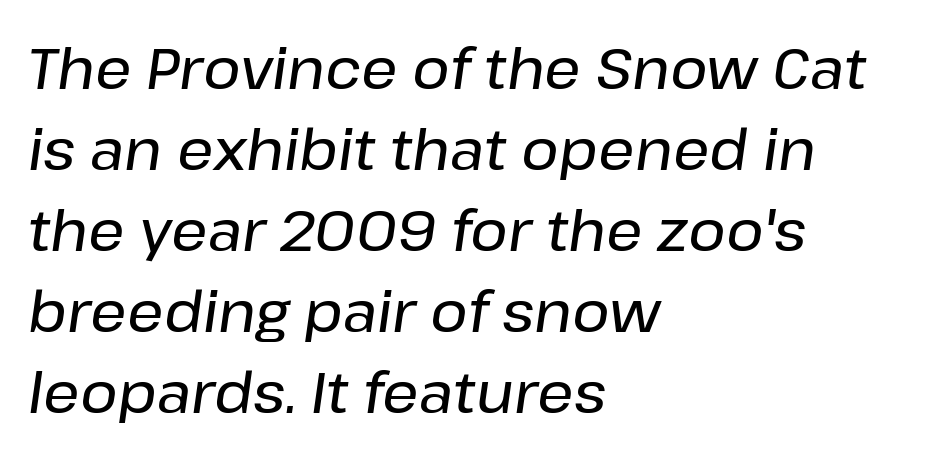
Q: Is the text italic (slanted)? A: Yes, it leans right by about 8 degrees.
Q: Is the text underlined? A: No.
Q: How is the paragraph aligned? A: Left-aligned.
Q: Is the spacing between letters normal or unusually wide? A: Normal.
Q: Is the spacing between lines tight, normal or loose? A: Normal.
Q: Width (condensed, normal, or wide)? A: Normal.
Q: Stroke contrast? A: Low.
Q: x-height? A: Medium.
Q: Monospaced? A: No.
